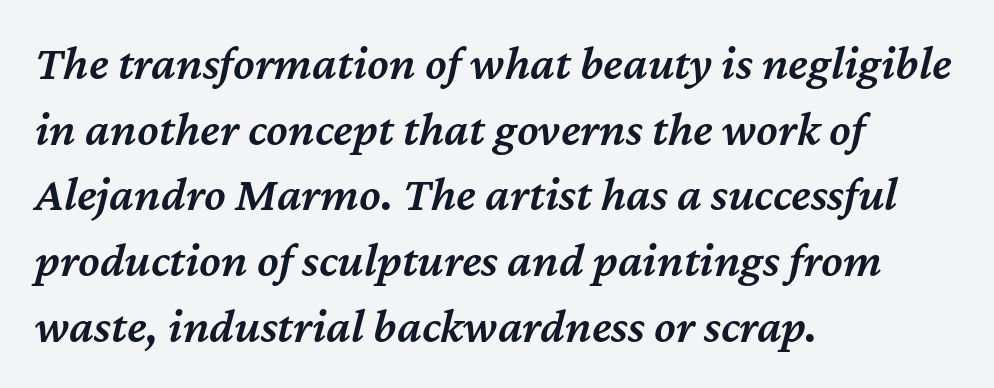
{"italic": "yes", "lean": "right", "slant_degrees": 12, "bold": "semi", "weight": "semibold", "width": "normal", "stroke_contrast": "medium", "x_height": "medium", "monospaced": "no", "underline": "no", "align": "left", "line_spacing": "normal", "line_spacing_ratio": 1.34, "letter_spacing": "normal", "letter_spacing_em": 0.0, "glyph_px": 49}
